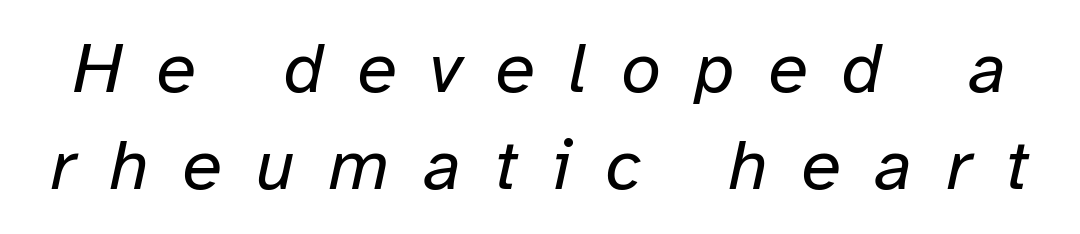
The image shows 72 px regular-weight type, italic (leaning right); set normal line spacing (1.35x), unusually wide letter spacing (+0.47 em), not underlined; low stroke contrast and a medium x-height.
